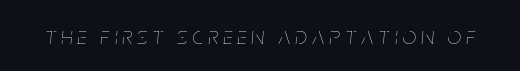
Q: Is the text bold? A: No.
Q: Is the text italic (slanted)? A: Yes, it leans right by about 5 degrees.
Q: Is the text underlined? A: No.
Q: Is the spacing between letters normal or unusually wide? A: Unusually wide.
